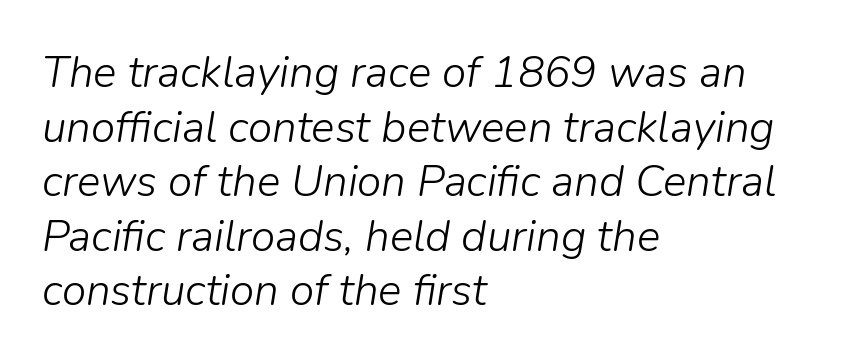
The image shows 44 px light type, italic (leaning right); set left-aligned, line spacing 1.24x, normal letter spacing, not underlined; low stroke contrast and a medium x-height.
